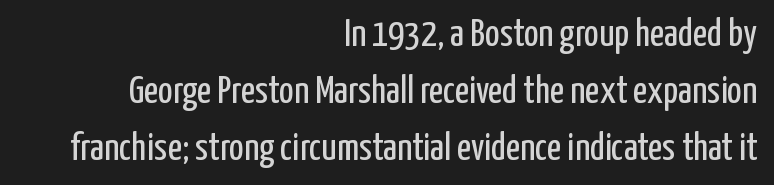
Q: Is the text bold? A: No.
Q: Is the text italic (slanted)? A: No, it is upright.
Q: Is the typeface a serif or a sans-serif typeface? A: Sans-serif.
Q: Is the text underlined? A: No.
Q: How is the paragraph aligned? A: Right-aligned.
Q: Is the spacing between letters normal or unusually wide? A: Normal.
Q: Is the spacing between lines tight, normal or loose? A: Normal.
Q: Width (condensed, normal, or wide)? A: Condensed.
Q: Stroke contrast? A: Low.
Q: x-height? A: Medium.
Q: Monospaced? A: No.
